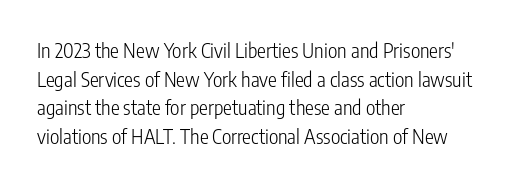
{"italic": "no", "bold": "no", "underline": "no", "align": "left", "line_spacing": "normal", "line_spacing_ratio": 1.43, "letter_spacing": "normal", "letter_spacing_em": 0.0, "glyph_px": 20}
